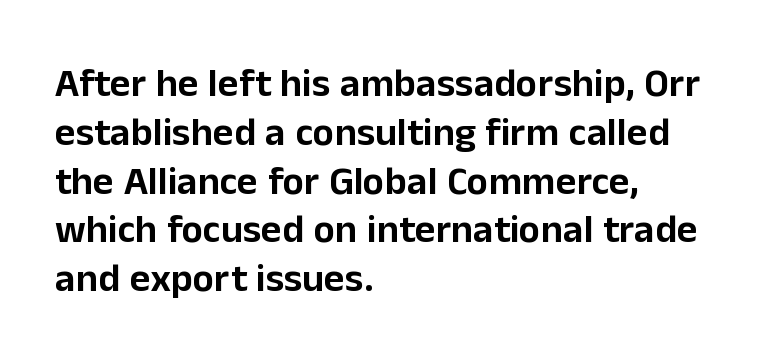
{"serif": "no", "italic": "no", "width": "normal", "stroke_contrast": "low", "x_height": "medium", "monospaced": "no", "underline": "no", "align": "left", "line_spacing_ratio": 1.22, "letter_spacing": "normal", "letter_spacing_em": 0.0, "glyph_px": 40}
